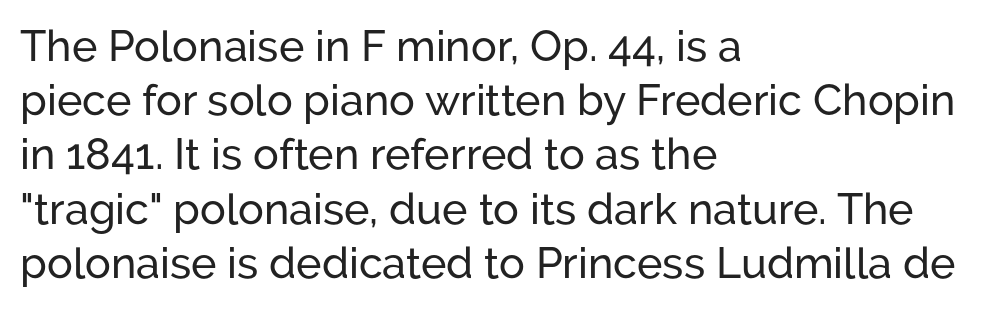
{"serif": "no", "italic": "no", "width": "normal", "stroke_contrast": "low", "x_height": "medium", "monospaced": "no", "underline": "no", "align": "left", "line_spacing": "normal", "line_spacing_ratio": 1.26, "letter_spacing": "normal", "letter_spacing_em": 0.0, "glyph_px": 43}
